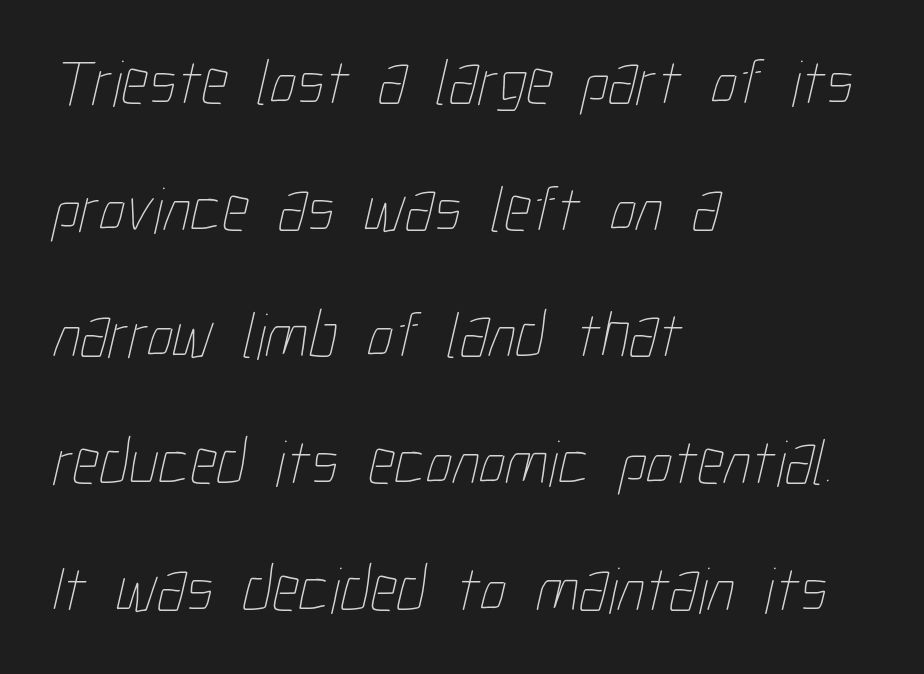
Line spacing here is loose. Note the varied advance widths — an 'i' is clearly narrower than an 'm'. Descenders are the only things crossing below the line. Caption: multi-line text, flush left, ragged right.
